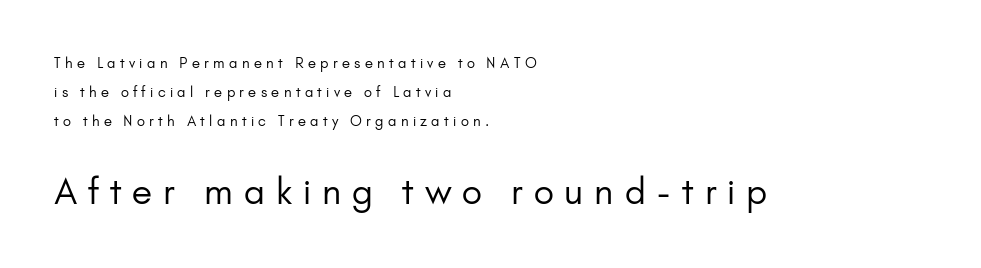
The image shows 35 px regular-weight sans-serif type, upright; set left-aligned, loose line spacing (2.07x), unusually wide letter spacing (+0.31 em), not underlined; the second (bottom) block is 2.5x larger; low stroke contrast and a small x-height.
